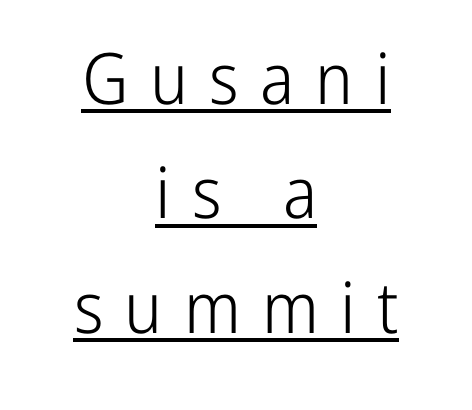
{"serif": "no", "italic": "no", "bold": "no", "weight": "light", "width": "condensed", "stroke_contrast": "low", "x_height": "medium", "monospaced": "no", "underline": "yes", "align": "center", "line_spacing": "normal", "line_spacing_ratio": 1.61, "letter_spacing": "wide", "letter_spacing_em": 0.3, "glyph_px": 71}
